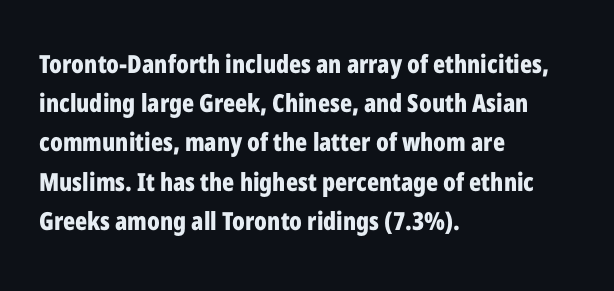
There is no visible air inserted between adjacent glyphs. This sample is left-justified, so line endings fall wherever the words run out. Normally led — the rows are evenly, conventionally spaced. The lettering holds an erect, upright posture throughout.
